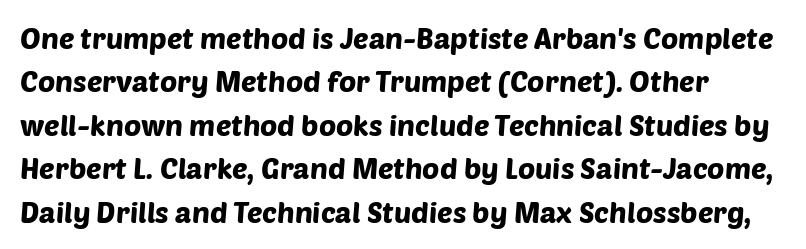
Q: Is the typeface a serif or a sans-serif typeface? A: Sans-serif.
Q: Is the text underlined? A: No.
Q: How is the paragraph aligned? A: Left-aligned.
Q: Is the spacing between letters normal or unusually wide? A: Normal.
Q: Is the spacing between lines tight, normal or loose? A: Normal.
Q: Width (condensed, normal, or wide)? A: Normal.
Q: Stroke contrast? A: Low.
Q: x-height? A: Large.
Q: Monospaced? A: No.
